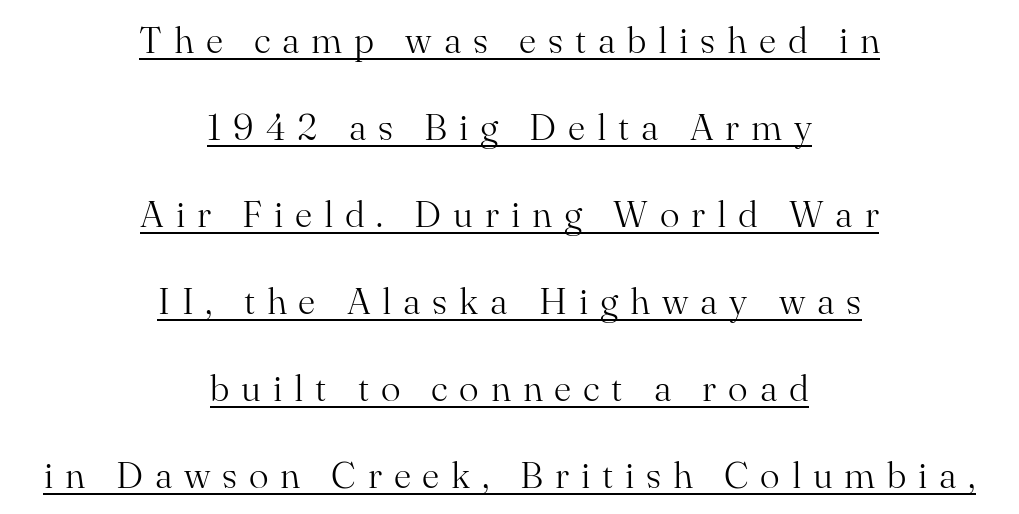
These lines are rendered in a variable-pitch font. The letters look calm and open, with moderate or lighter stems. Leading: increased. The type is letterspaced generously, with wide tracking. Designer's note — italics off, roman on.
